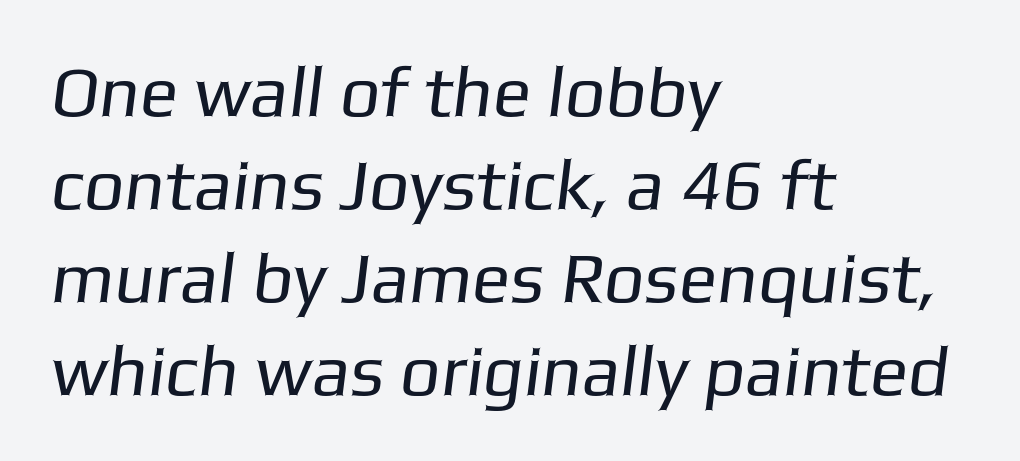
Looks like regular typesetting: each glyph gets only the width it needs. If you measured baseline to baseline, you'd find a middling distance. Does extra space separate the letters? No, they use regular spacing. Serif or sans? Sans — the stroke terminals are bare. Stem width sits at or under what a default text font uses. Reading down the block, your eye returns to a fixed left position each line.
